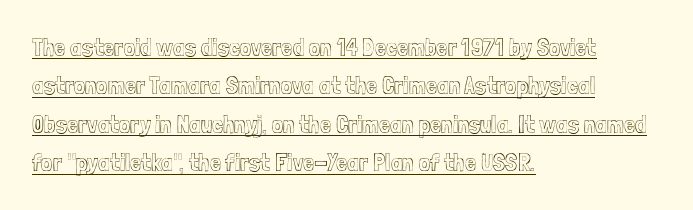
The image shows 25 px text type, upright; set left-aligned, normal line spacing (1.54x), normal letter spacing, underlined.
